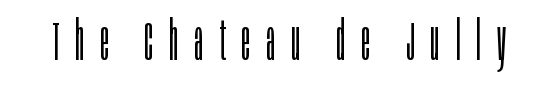
The image shows 55 px light, condensed sans-serif type, upright; set unusually wide letter spacing (+0.29 em), not underlined; low stroke contrast and a large x-height.
